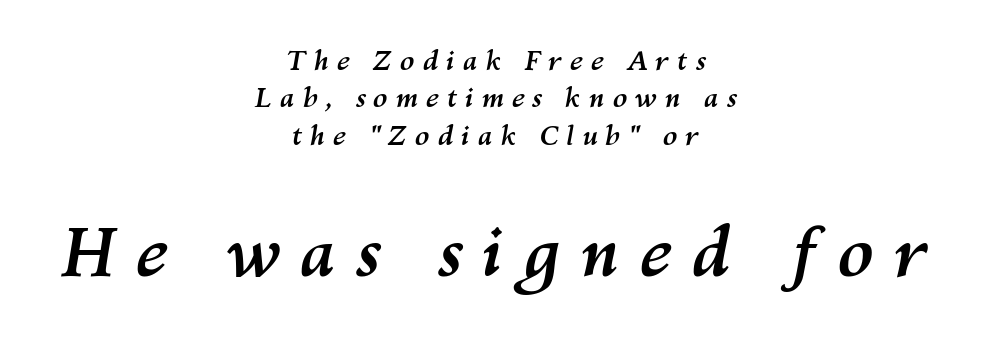
{"italic": "yes", "lean": "right", "slant_degrees": 10, "bold": "yes", "weight": "semibold", "width": "normal", "stroke_contrast": "medium", "x_height": "medium", "monospaced": "no", "underline": "no", "align": "center", "line_spacing": "normal", "line_spacing_ratio": 1.38, "letter_spacing": "wide", "letter_spacing_em": 0.28, "larger_block": "second", "size_ratio": 2.48, "glyph_px": 67}
